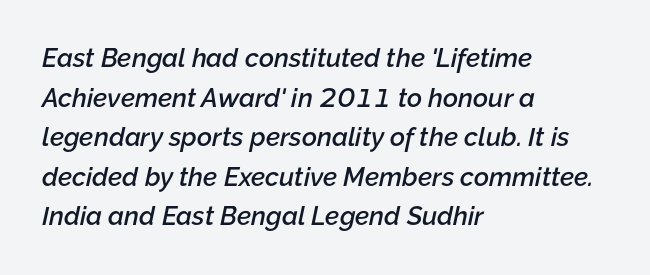
The letters are slanted; this is an italic face. Regarding leading, the lines here are spaced in the standard way. The paragraph shown leans on its left margin. The foot of each line stays bare and open.
